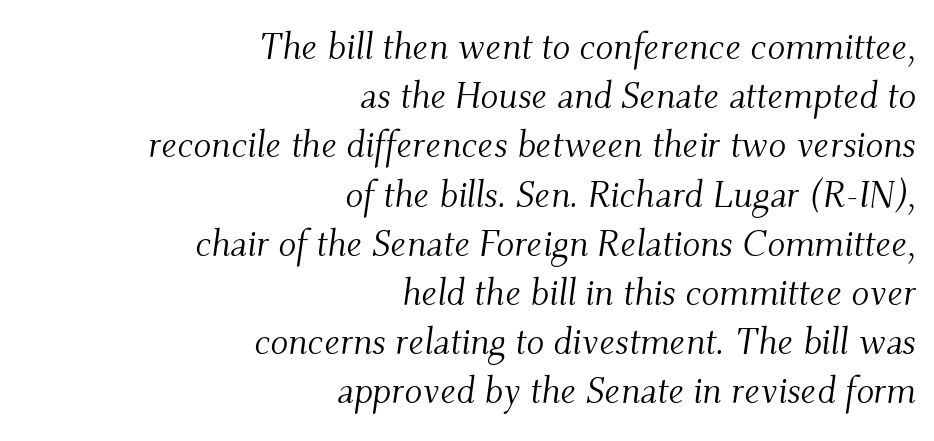
The image shows 37 px light serif type, italic (leaning right); set right-aligned, normal line spacing (1.33x), normal letter spacing, not underlined; medium stroke contrast and a small x-height.
